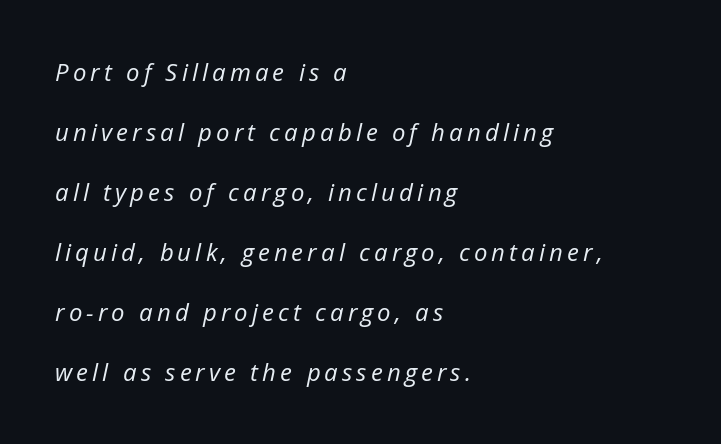
The image shows 24 px text type, italic (leaning right); set left-aligned, loose line spacing (2.5x), not underlined.
